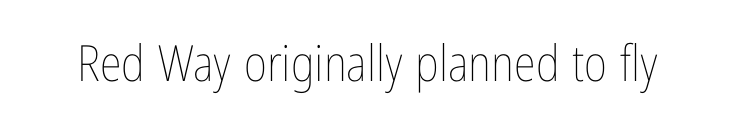
{"italic": "no", "bold": "no", "weight": "thin", "width": "condensed", "stroke_contrast": "low", "x_height": "medium", "monospaced": "no", "underline": "no", "letter_spacing": "normal", "letter_spacing_em": 0.0, "glyph_px": 50}
